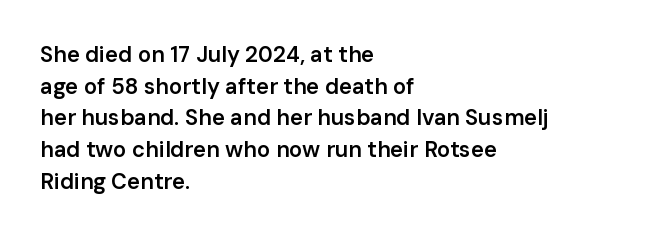
{"italic": "no", "bold": "semi", "underline": "no", "align": "left", "line_spacing": "normal", "line_spacing_ratio": 1.44, "letter_spacing": "normal", "letter_spacing_em": 0.0, "glyph_px": 22}
